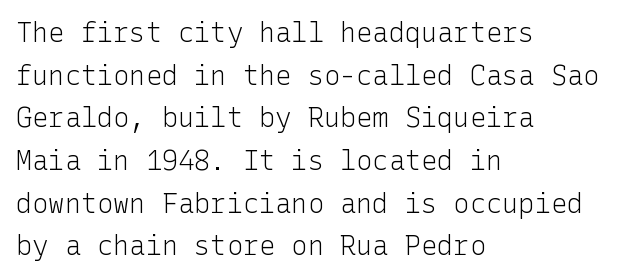
The image shows 27 px text type, upright; set left-aligned, normal line spacing (1.58x), normal letter spacing, not underlined.
